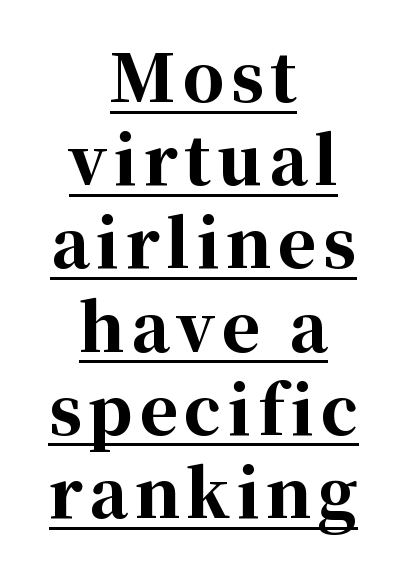
{"serif": "yes", "italic": "no", "bold": "yes", "weight": "bold", "width": "normal", "stroke_contrast": "high", "x_height": "medium", "monospaced": "no", "underline": "yes", "align": "center", "line_spacing": "normal", "line_spacing_ratio": 1.28, "glyph_px": 65}
